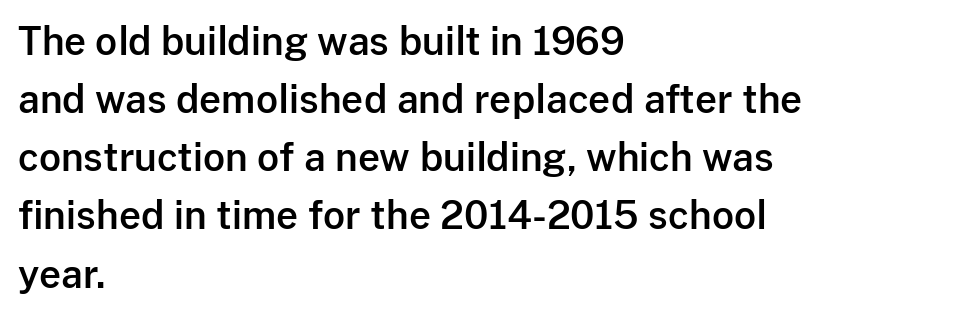
Tracking value appears to be zero — textbook default spacing. The letters carry no serifs — their stems end cleanly without finishing strokes. Regular leading. Check the space under the baseline: it is left empty. The lettering stays uniformly vertical, giving the passage a roman look.
